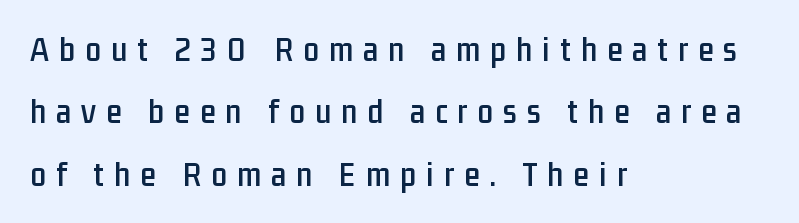
The image shows 35 px condensed sans-serif type, upright; set left-aligned, line spacing 1.78x, unusually wide letter spacing (+0.29 em), not underlined; low stroke contrast and a medium x-height.
